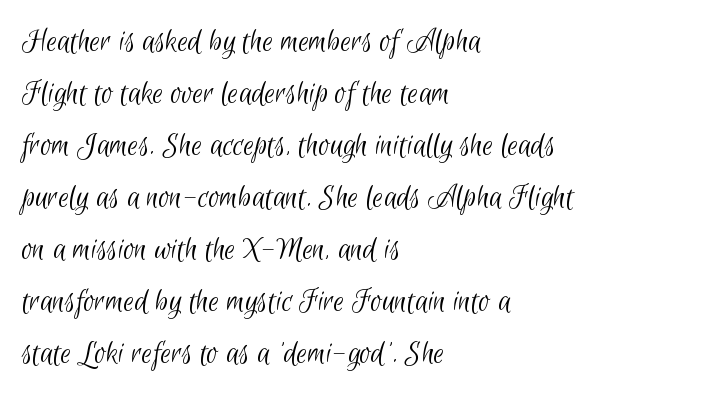
Letter spacing: default. The font family rendered here belongs to the sans-serif group. Successive baselines arrive at the customary interval. Here the designer chose a conventional face with non-uniform glyph widths.
